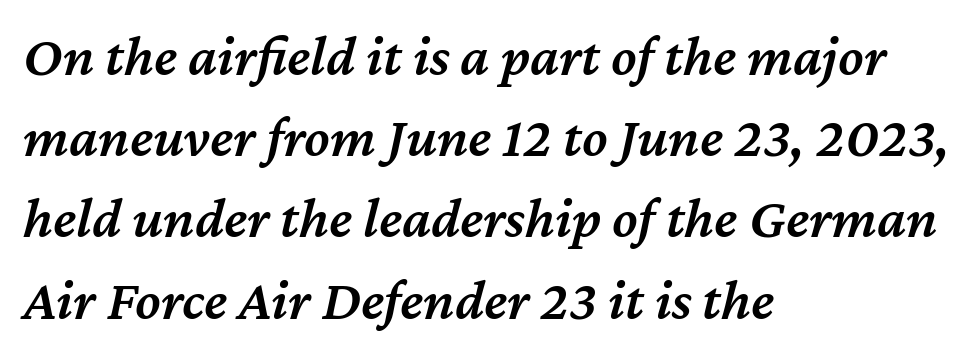
{"italic": "yes", "lean": "right", "slant_degrees": 12, "bold": "semi", "weight": "semibold", "width": "normal", "stroke_contrast": "medium", "x_height": "medium", "monospaced": "no", "underline": "no", "align": "left", "line_spacing": "normal", "line_spacing_ratio": 1.4, "letter_spacing": "normal", "letter_spacing_em": 0.0, "glyph_px": 58}
